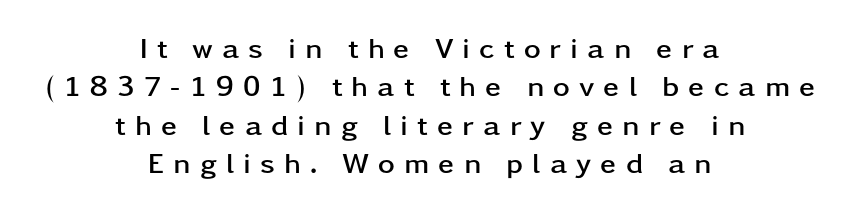
Glance below the letters and you will spot only blank space. Quick note: not italic, upright. One glance says typical: line gaps are just what's usual. Bold? Absolutely — the strokes are thick and heavy. Short note: letters widely spaced.
